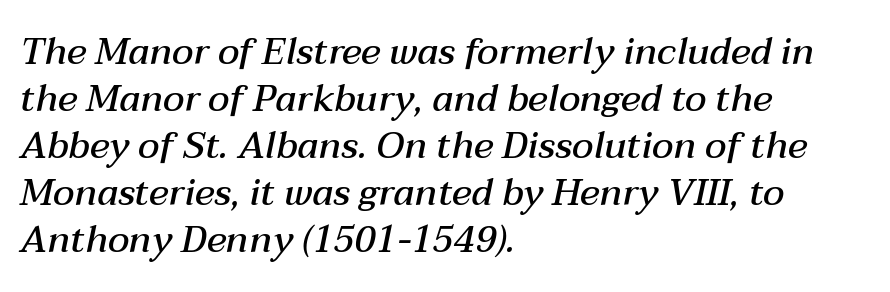
{"italic": "yes", "lean": "right", "slant_degrees": 12, "bold": "semi", "weight": "semibold", "width": "normal", "stroke_contrast": "medium", "x_height": "medium", "monospaced": "no", "underline": "no", "align": "left", "line_spacing": "normal", "line_spacing_ratio": 1.27, "letter_spacing": "normal", "letter_spacing_em": 0.0, "glyph_px": 37}
